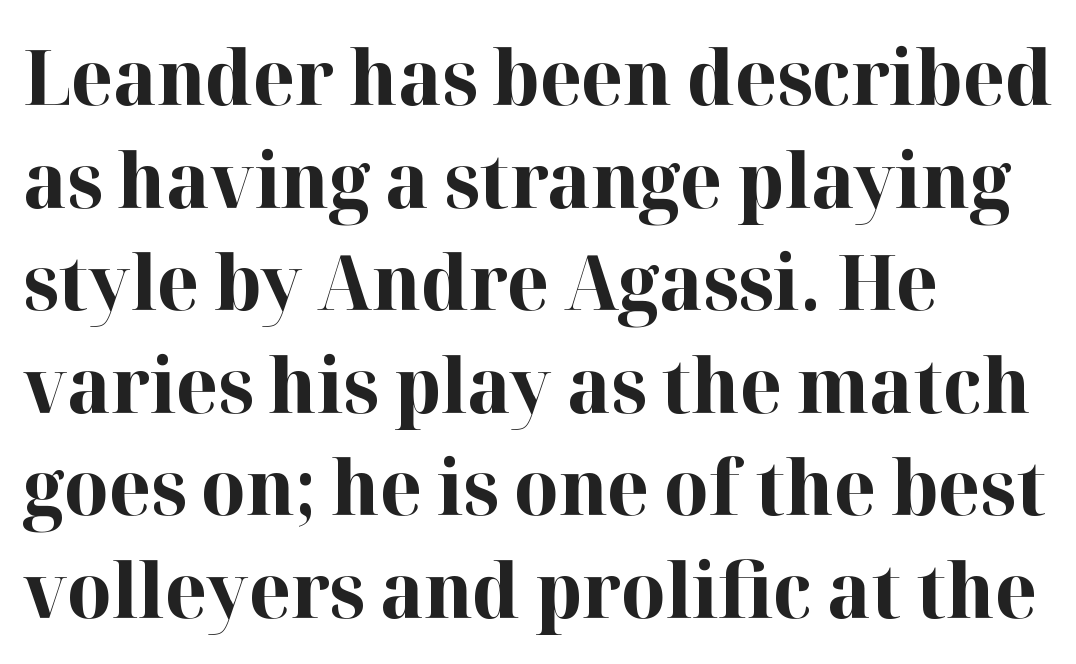
The image shows 76 px bold serif type, upright; set left-aligned, normal line spacing (1.35x), normal letter spacing, not underlined; high stroke contrast and a medium x-height.
